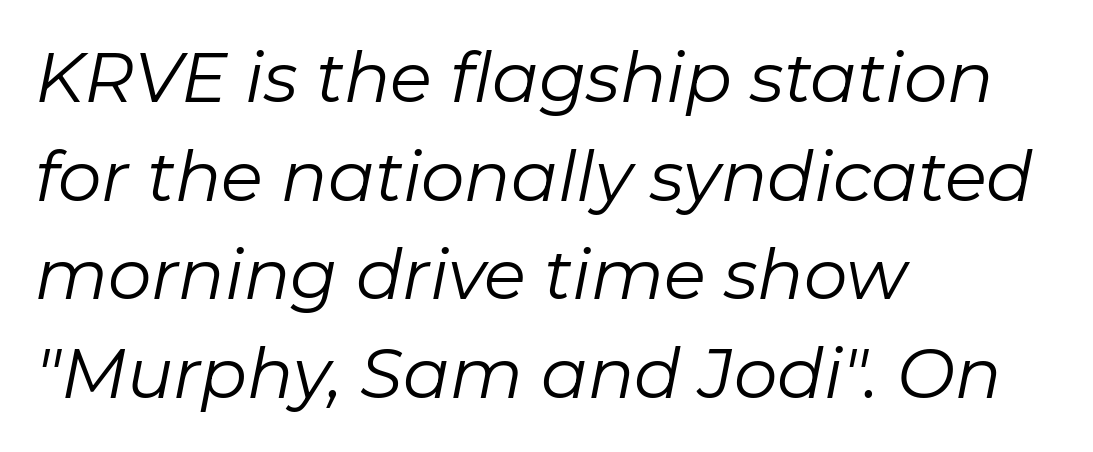
The image shows 69 px regular-weight type, italic (leaning right); set left-aligned, normal line spacing (1.43x), normal letter spacing, not underlined; low stroke contrast and a medium x-height.
